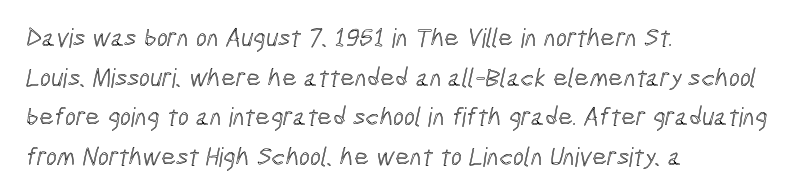
The image shows 26 px text type; set left-aligned, normal line spacing (1.52x), normal letter spacing, not underlined.
